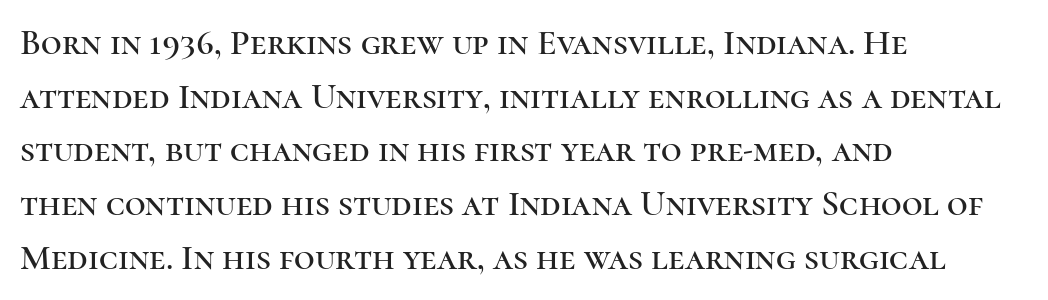
The image shows 36 px serif type, upright; set left-aligned, normal line spacing (1.49x), normal letter spacing, not underlined; high stroke contrast and a medium x-height.
